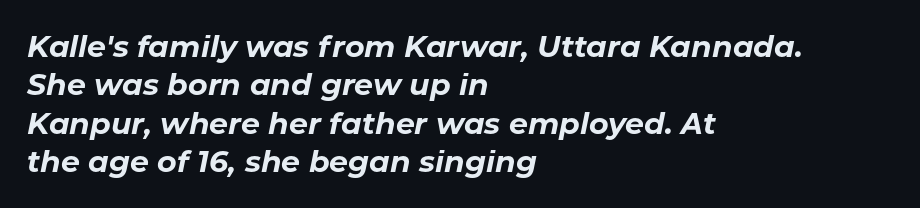
Q: Is the text bold? A: Yes.
Q: Is the text italic (slanted)? A: Yes, it leans right by about 11 degrees.
Q: Is the text underlined? A: No.
Q: How is the paragraph aligned? A: Left-aligned.
Q: Is the spacing between letters normal or unusually wide? A: Normal.
Q: Is the spacing between lines tight, normal or loose? A: Normal.
Q: Width (condensed, normal, or wide)? A: Normal.
Q: Stroke contrast? A: Low.
Q: x-height? A: Medium.
Q: Monospaced? A: No.
